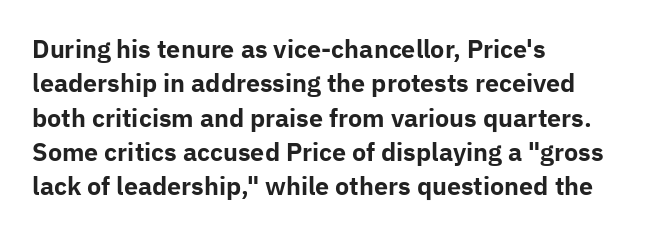
{"italic": "no", "bold": "yes", "underline": "no", "align": "left", "line_spacing": "normal", "line_spacing_ratio": 1.43, "letter_spacing": "normal", "letter_spacing_em": 0.0, "glyph_px": 24}
